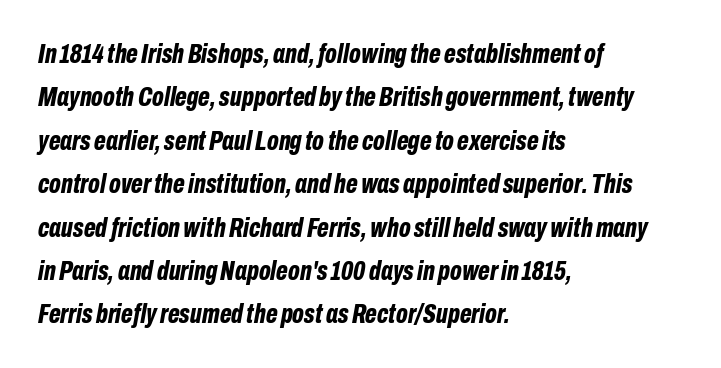
The image shows 28 px bold, condensed type, italic (leaning right); set left-aligned, normal line spacing (1.55x), normal letter spacing, not underlined; low stroke contrast and a medium x-height.
